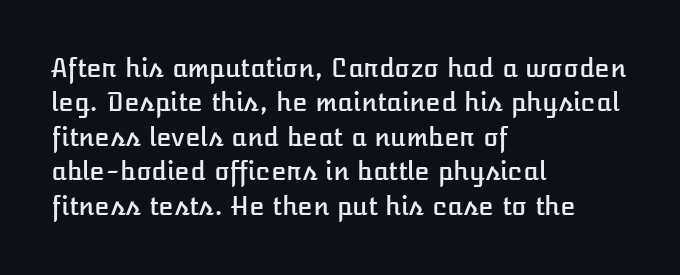
The image shows 25 px text type, upright; set left-aligned, normal line spacing (1.38x), normal letter spacing, not underlined.
